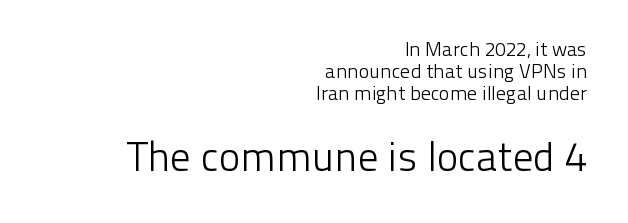
The image shows 41 px light sans-serif type, upright; set right-aligned, tight line spacing (1.1x), normal letter spacing, not underlined; the second (bottom) block is 2.05x larger; low stroke contrast and a medium x-height.
